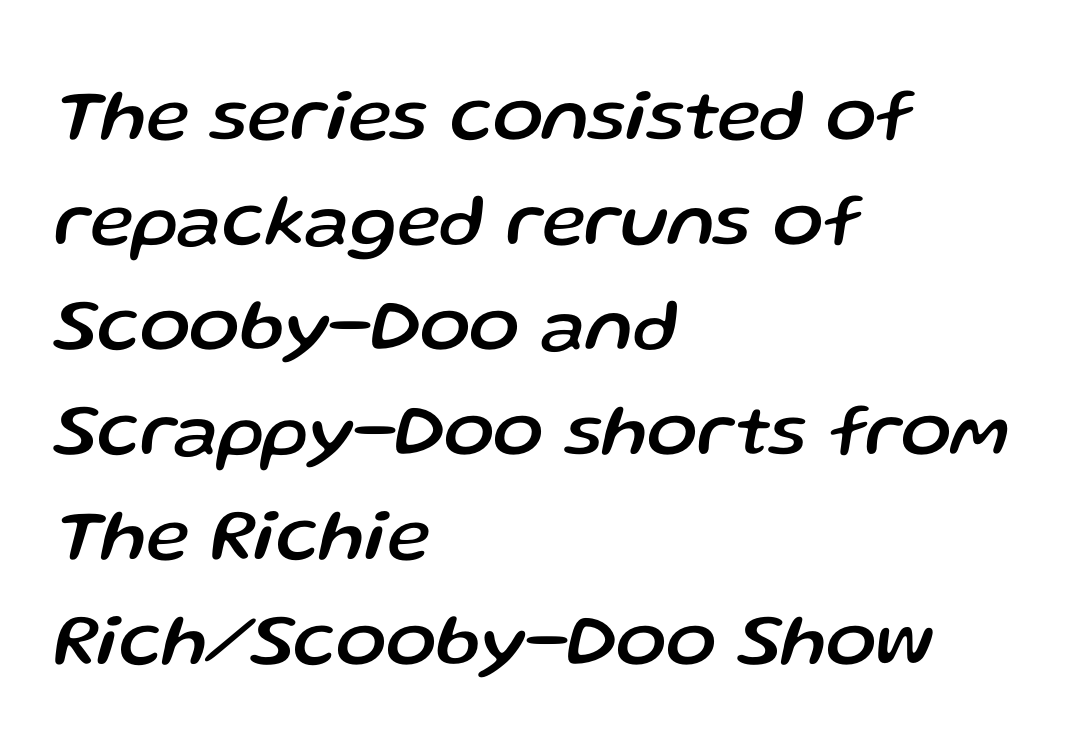
The image shows 74 px text type, italic (leaning right); set left-aligned, normal line spacing (1.42x), normal letter spacing, not underlined; low stroke contrast and a medium x-height.
